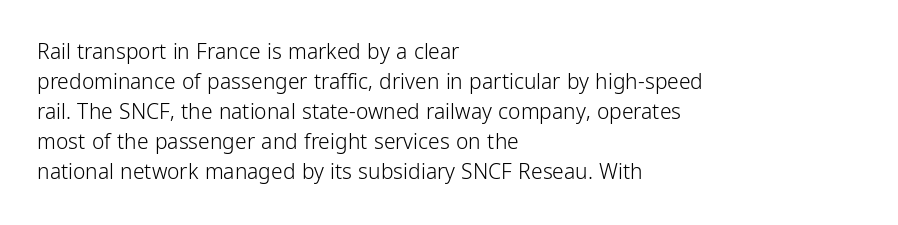
{"italic": "no", "bold": "no", "underline": "no", "align": "left", "line_spacing": "normal", "line_spacing_ratio": 1.43, "letter_spacing": "normal", "letter_spacing_em": 0.0, "glyph_px": 21}
